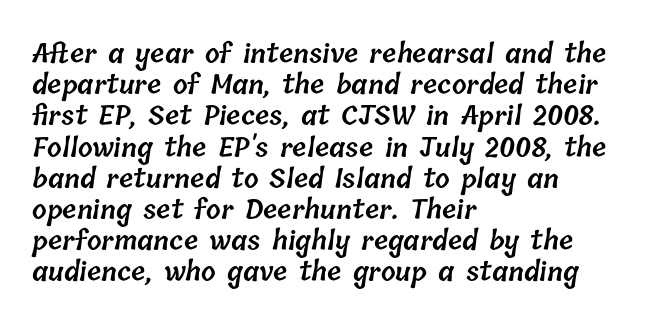
Tracking here is standard; glyphs follow each other at the usual distance. The passage shown is semibold, sitting just below true bold. Check the space under the baseline: it is left empty. A student would call this left alignment; a typographer would say flush left, rag right.
